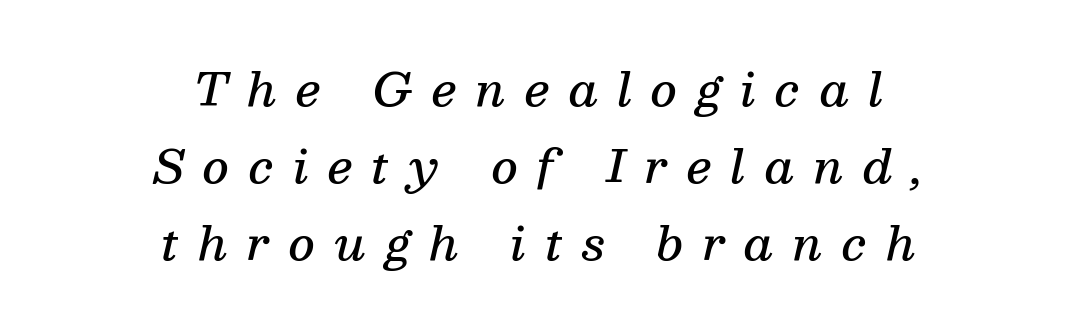
{"serif": "yes", "italic": "yes", "lean": "right", "slant_degrees": 13, "bold": "semi", "weight": "semibold", "width": "normal", "stroke_contrast": "medium", "x_height": "medium", "monospaced": "no", "underline": "no", "align": "center", "line_spacing_ratio": 1.71, "letter_spacing": "wide", "letter_spacing_em": 0.43, "glyph_px": 45}
